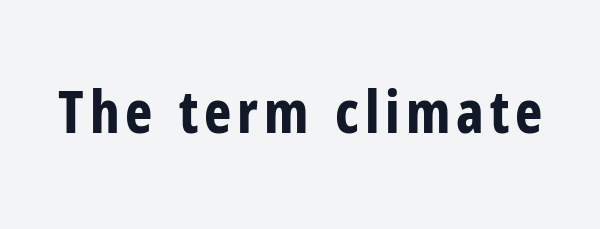
{"serif": "no", "italic": "no", "bold": "yes", "weight": "bold", "width": "condensed", "stroke_contrast": "low", "x_height": "medium", "monospaced": "no", "underline": "no", "glyph_px": 58}
